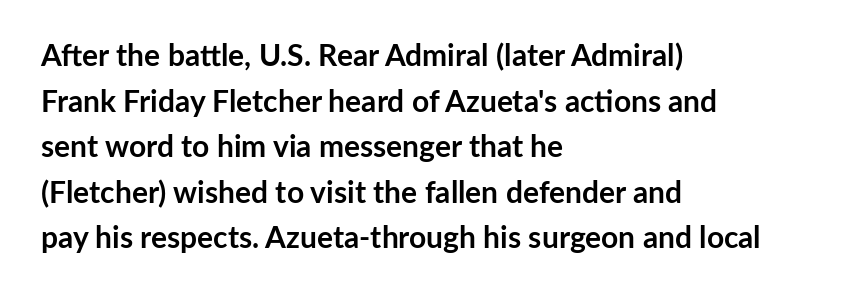
The letters are bold, with thick, heavy strokes. Nope, not italic — everything's standing straight. Left-aligned paragraph, ragged on the right. The font family rendered here belongs to the sans-serif group.
